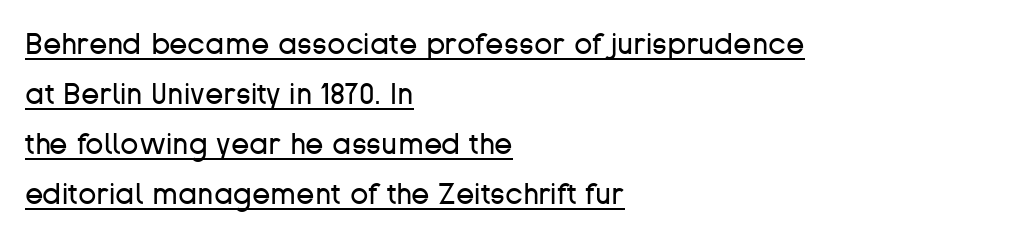
Q: Is the text bold? A: No.
Q: Is the text italic (slanted)? A: No, it is upright.
Q: Is the typeface a serif or a sans-serif typeface? A: Sans-serif.
Q: Is the text underlined? A: Yes.
Q: How is the paragraph aligned? A: Left-aligned.
Q: Is the spacing between letters normal or unusually wide? A: Normal.
Q: Is the spacing between lines tight, normal or loose? A: Normal.
Q: Width (condensed, normal, or wide)? A: Normal.
Q: Stroke contrast? A: Low.
Q: x-height? A: Medium.
Q: Monospaced? A: No.
